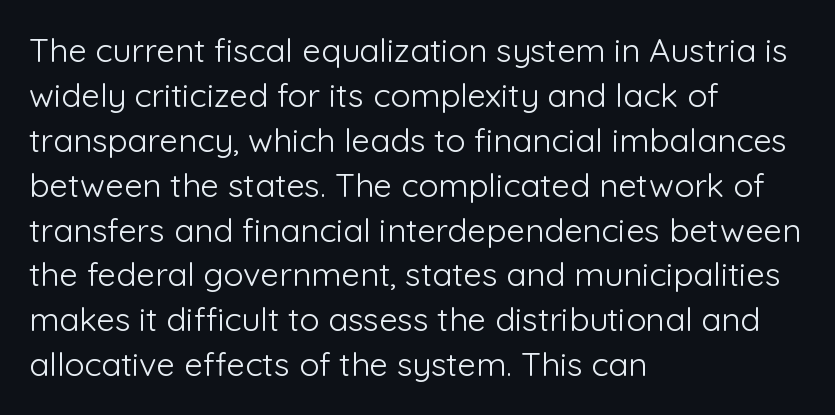
The image shows 33 px light sans-serif type, upright; set left-aligned, normal line spacing (1.36x), normal letter spacing, not underlined; low stroke contrast and a medium x-height.
